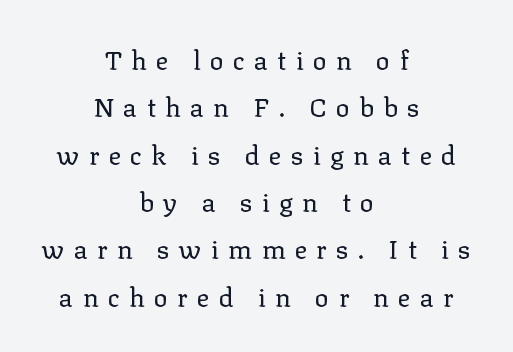
{"italic": "no", "bold": "no", "underline": "no", "align": "center", "line_spacing_ratio": 1.82, "letter_spacing": "wide", "letter_spacing_em": 0.36, "glyph_px": 26}
